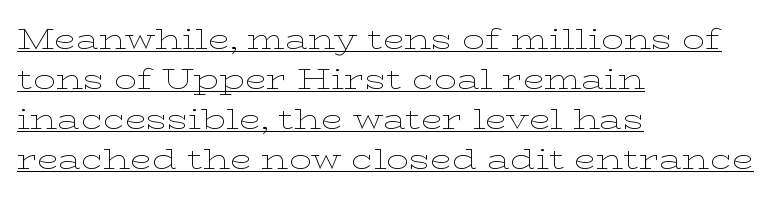
{"serif": "yes", "italic": "no", "bold": "no", "weight": "thin", "width": "wide", "stroke_contrast": "low", "x_height": "medium", "monospaced": "no", "underline": "yes", "align": "left", "line_spacing": "normal", "line_spacing_ratio": 1.43, "letter_spacing": "normal", "letter_spacing_em": 0.0, "glyph_px": 28}
